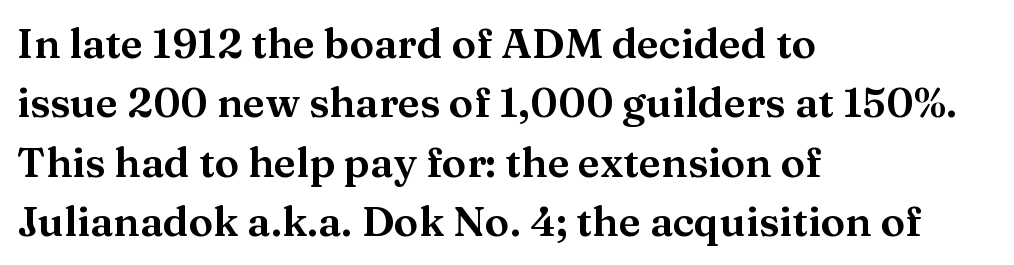
The characters display serif detailing at their extremities. Looks like regular typesetting: each glyph gets only the width it needs. No word sits above an underline. These lines are set flush left with a ragged right edge. Baseline-to-baseline distance is the conventional proportion of letter height. Letter spacing: default.
